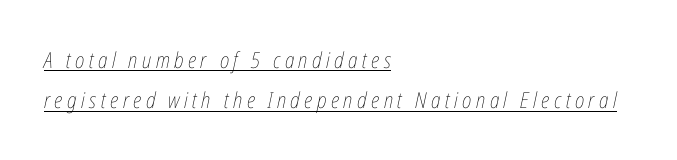
The image shows 22 px text type, italic (leaning right); set left-aligned, line spacing 1.84x, unusually wide letter spacing (+0.2 em), underlined.
